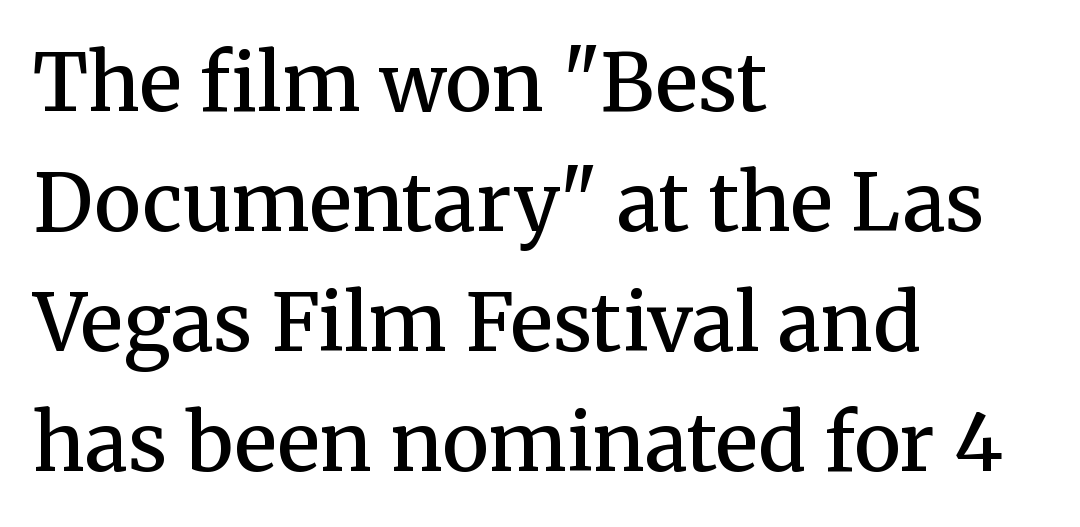
{"serif": "yes", "italic": "no", "bold": "semi", "weight": "semibold", "width": "normal", "stroke_contrast": "medium", "x_height": "medium", "monospaced": "no", "underline": "no", "align": "left", "line_spacing": "normal", "line_spacing_ratio": 1.52, "letter_spacing": "normal", "letter_spacing_em": 0.0, "glyph_px": 79}
